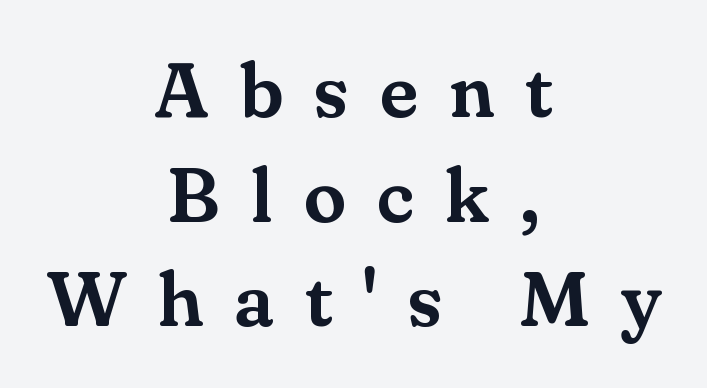
{"serif": "yes", "italic": "no", "width": "normal", "stroke_contrast": "medium", "x_height": "small", "monospaced": "no", "underline": "no", "align": "center", "line_spacing": "normal", "line_spacing_ratio": 1.36, "letter_spacing": "wide", "letter_spacing_em": 0.4, "glyph_px": 77}
